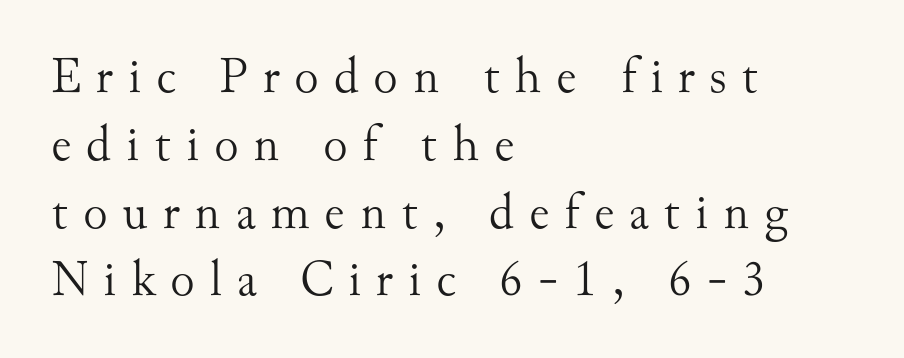
{"serif": "yes", "italic": "no", "bold": "no", "weight": "light", "width": "normal", "stroke_contrast": "medium", "x_height": "small", "monospaced": "no", "underline": "no", "align": "left", "line_spacing": "normal", "line_spacing_ratio": 1.33, "letter_spacing": "wide", "letter_spacing_em": 0.29, "glyph_px": 51}
